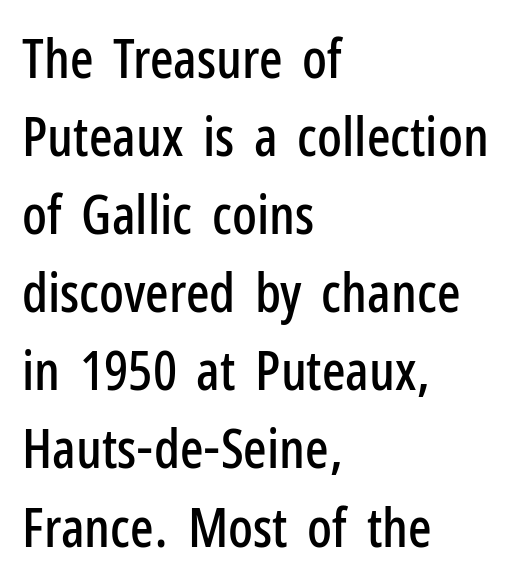
Q: Is the text italic (slanted)? A: No, it is upright.
Q: Is the typeface a serif or a sans-serif typeface? A: Sans-serif.
Q: Is the text underlined? A: No.
Q: How is the paragraph aligned? A: Left-aligned.
Q: Is the spacing between letters normal or unusually wide? A: Normal.
Q: Is the spacing between lines tight, normal or loose? A: Normal.
Q: Width (condensed, normal, or wide)? A: Condensed.
Q: Stroke contrast? A: Low.
Q: x-height? A: Medium.
Q: Monospaced? A: No.
